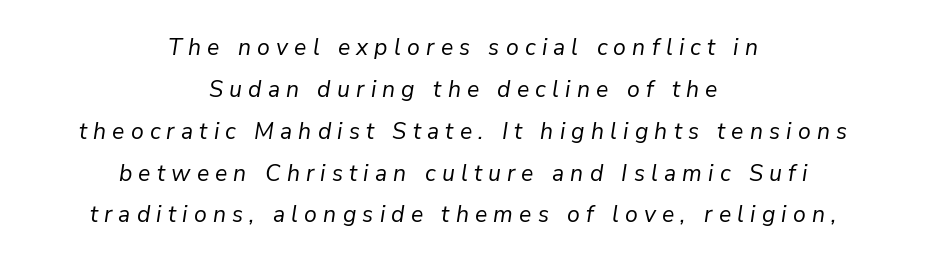
Posture: slanted. Unmarked baselines from the first word to the last. The rendering positions every line midway between the sides. In terms of letterspacing, this is a distinctly airy, spread setting. The typeface has the unassuming heft of standard copy or less.
